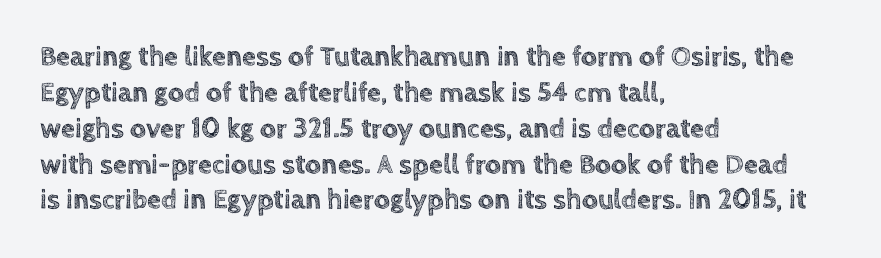
Q: Is the text italic (slanted)? A: No, it is upright.
Q: Is the text underlined? A: No.
Q: How is the paragraph aligned? A: Left-aligned.
Q: Is the spacing between letters normal or unusually wide? A: Normal.
Q: Is the spacing between lines tight, normal or loose? A: Normal.
Q: Width (condensed, normal, or wide)? A: Normal.
Q: x-height? A: Large.
Q: Monospaced? A: No.
